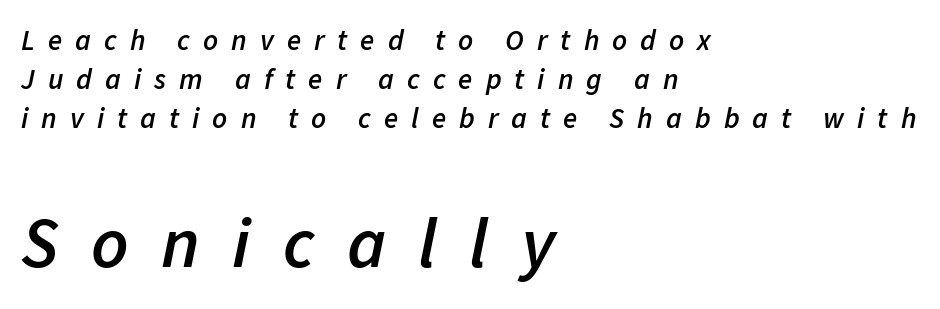
{"italic": "yes", "lean": "right", "slant_degrees": 11, "bold": "semi", "weight": "semibold", "width": "normal", "stroke_contrast": "low", "x_height": "medium", "monospaced": "no", "underline": "no", "align": "left", "line_spacing": "normal", "line_spacing_ratio": 1.35, "letter_spacing": "wide", "letter_spacing_em": 0.45, "larger_block": "second", "size_ratio": 2.48, "glyph_px": 72}
